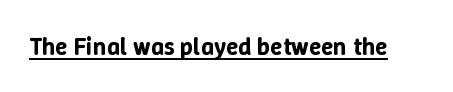
Q: Is the text italic (slanted)? A: No, it is upright.
Q: Is the text underlined? A: Yes.
Q: Is the spacing between letters normal or unusually wide? A: Normal.
